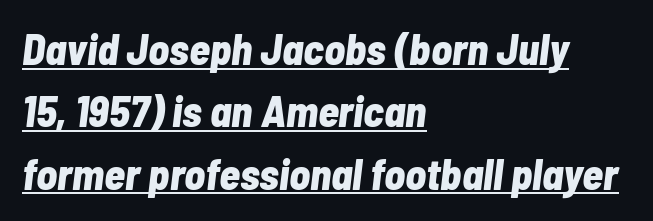
Here the designer chose a conventional face with non-uniform glyph widths. Compared with typical body copy, the letter spacing here is the same. Chunky letters — that's bold for sure. The line-height multiplier appears to be the usual default.
